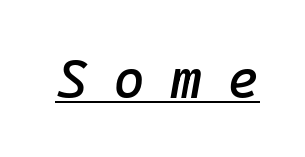
The image shows 55 px text type, italic (leaning right); set unusually wide letter spacing (+0.45 em), underlined; low stroke contrast and a medium x-height.
